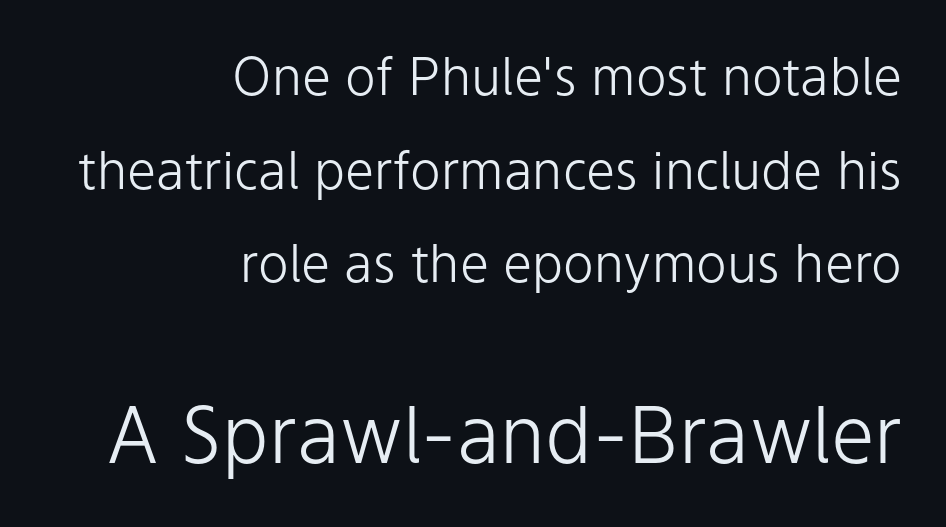
{"serif": "no", "italic": "no", "bold": "no", "weight": "light", "width": "normal", "stroke_contrast": "low", "x_height": "medium", "monospaced": "no", "underline": "no", "align": "right", "line_spacing_ratio": 1.8, "letter_spacing": "normal", "letter_spacing_em": 0.0, "larger_block": "second", "size_ratio": 1.5, "glyph_px": 78}
